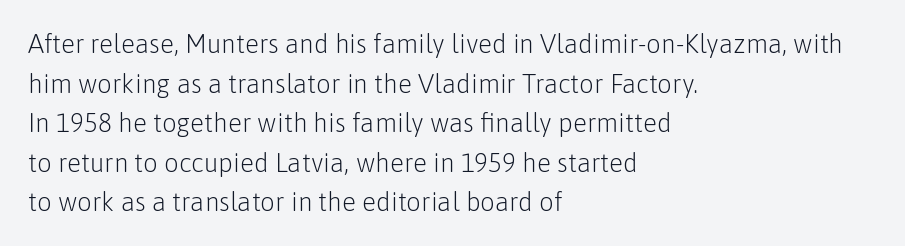
The image shows 26 px text type, upright; set left-aligned, normal line spacing (1.52x), normal letter spacing, not underlined.
